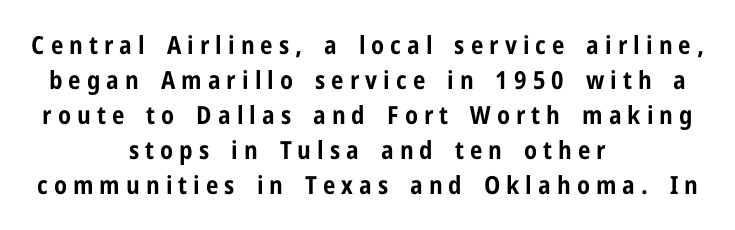
Q: Is the text bold? A: Yes.
Q: Is the text italic (slanted)? A: No, it is upright.
Q: Is the text underlined? A: No.
Q: How is the paragraph aligned? A: Centered.
Q: Is the spacing between letters normal or unusually wide? A: Unusually wide.
Q: Is the spacing between lines tight, normal or loose? A: Normal.
